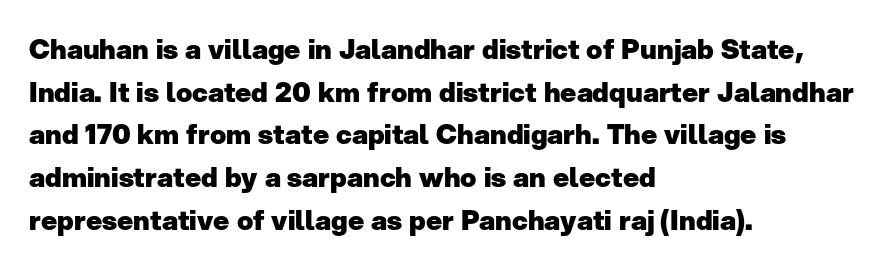
The image shows 27 px bold type, upright; set left-aligned, normal line spacing (1.58x), normal letter spacing, not underlined.
